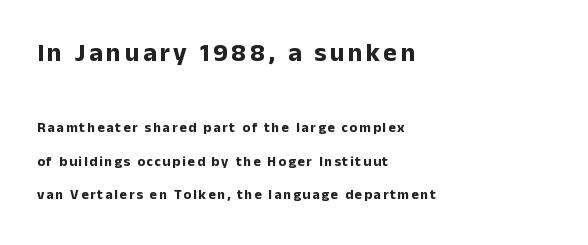
Q: Is the text bold? A: Yes.
Q: Is the text italic (slanted)? A: No, it is upright.
Q: Is the text underlined? A: No.
Q: How is the paragraph aligned? A: Left-aligned.
Q: Is the spacing between lines tight, normal or loose? A: Loose.
Q: Which block of text is set in a larger size, the first (top) or the second (bottom)? A: The first (top) one.
